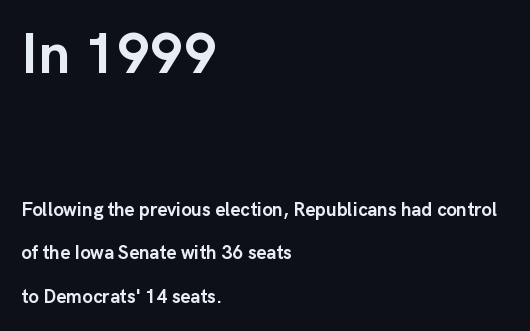
The image shows 57 px semibold sans-serif type, upright; set left-aligned, loose line spacing (2.3x), normal letter spacing, not underlined; the first (top) block is 3.0x larger; low stroke contrast and a medium x-height.
